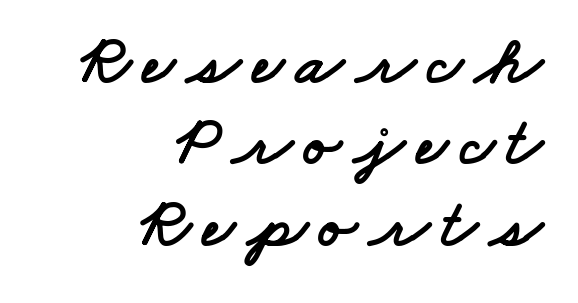
Q: Is the typeface a serif or a sans-serif typeface? A: Sans-serif.
Q: Is the text underlined? A: No.
Q: How is the paragraph aligned? A: Right-aligned.
Q: Width (condensed, normal, or wide)? A: Wide.
Q: Stroke contrast? A: Low.
Q: x-height? A: Small.
Q: Monospaced? A: No.
